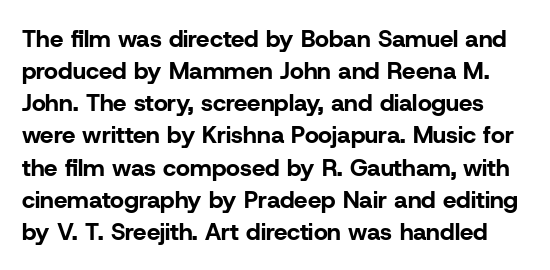
{"italic": "no", "bold": "yes", "underline": "no", "line_spacing": "normal", "line_spacing_ratio": 1.34, "letter_spacing": "normal", "letter_spacing_em": 0.0, "glyph_px": 24}
